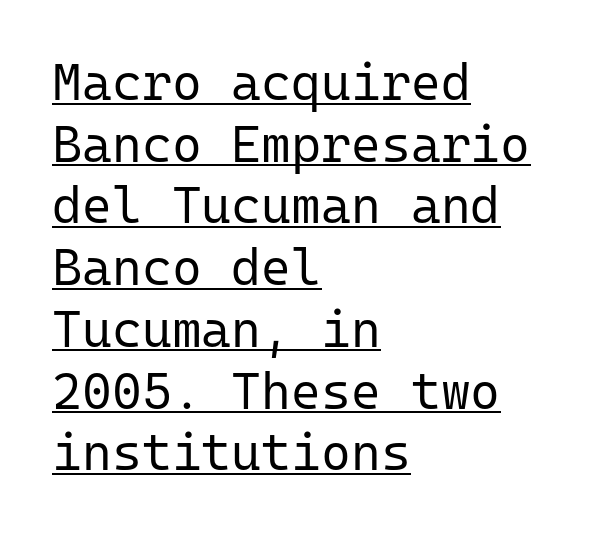
The image shows 51 px regular-weight sans-serif type, upright, monospaced; set left-aligned, line spacing 1.21x, normal letter spacing, underlined; low stroke contrast and a medium x-height.
